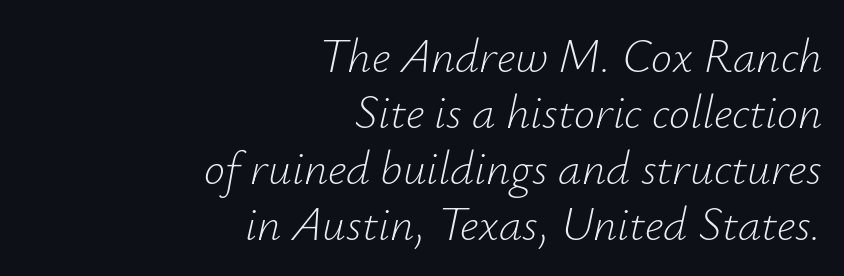
The specimen reads as italic at a glance. Descender tails drop into unmarked territory. The passage shown is typed in a proportional face where columns would drift. The typesetter chose a ragged-left arrangement here. Think standard paragraph weight, or any step lighter than that. You could call the tracking neutral — neither tight nor loose.
